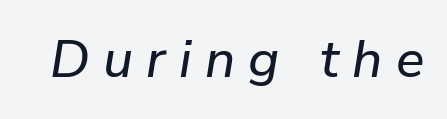
{"italic": "yes", "lean": "right", "slant_degrees": 9, "width": "normal", "stroke_contrast": "low", "x_height": "medium", "monospaced": "no", "underline": "no", "letter_spacing": "wide", "letter_spacing_em": 0.25, "glyph_px": 53}
